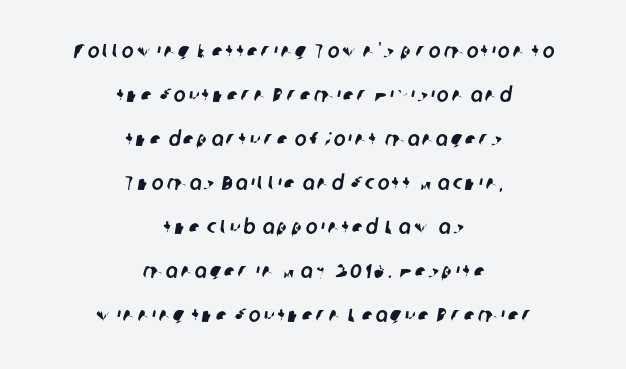
Q: Is the text underlined? A: No.
Q: How is the paragraph aligned? A: Centered.
Q: Is the spacing between lines tight, normal or loose? A: Loose.
